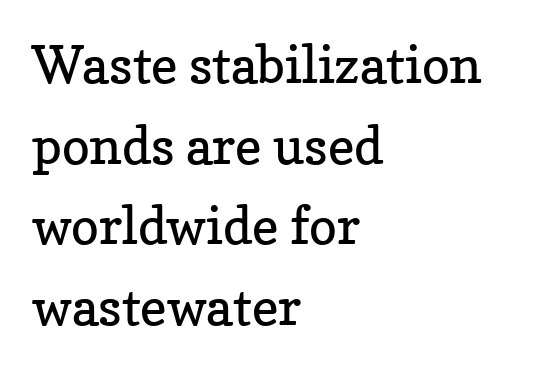
A typesetter would call this leading conventional body-copy spacing. Look at the tracking — it's just the regular setting, nothing added. This rendering employs a face with finishing strokes, i.e., a serif. Underline: absent.
